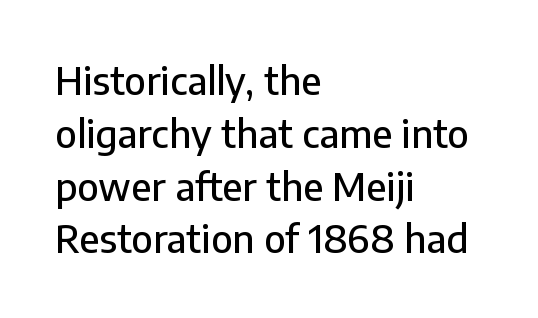
The image shows 38 px sans-serif type, upright; set left-aligned, normal line spacing (1.39x), normal letter spacing, not underlined; low stroke contrast and a medium x-height.
